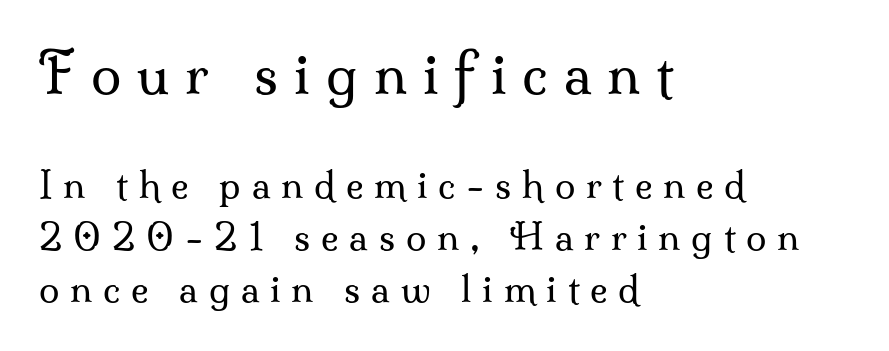
{"serif": "yes", "italic": "no", "bold": "no", "weight": "regular", "width": "normal", "stroke_contrast": "medium", "x_height": "small", "monospaced": "no", "underline": "no", "align": "left", "line_spacing": "normal", "line_spacing_ratio": 1.41, "letter_spacing": "wide", "letter_spacing_em": 0.29, "larger_block": "first", "size_ratio": 1.49, "glyph_px": 55}
